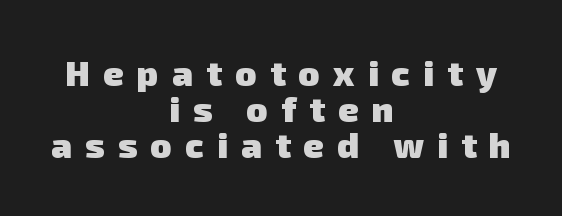
Q: Is the text bold? A: Yes.
Q: Is the typeface a serif or a sans-serif typeface? A: Sans-serif.
Q: Is the text underlined? A: No.
Q: How is the paragraph aligned? A: Centered.
Q: Is the spacing between letters normal or unusually wide? A: Unusually wide.
Q: Is the spacing between lines tight, normal or loose? A: Tight.
Q: Width (condensed, normal, or wide)? A: Normal.
Q: Stroke contrast? A: Low.
Q: x-height? A: Medium.
Q: Monospaced? A: No.
